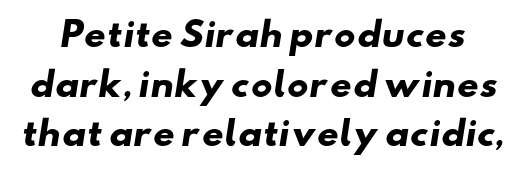
In terms of letterform style, serifs are entirely absent. Is the type bold? Yes — the strokes are clearly thick and heavy. The lines sit at an ordinary, default distance from one another. Characters follow at the spacing the type designer built in. Honestly, there is no underline to notice here at all.
